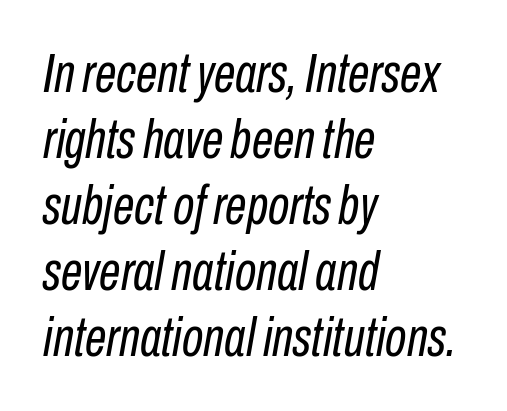
The image shows 55 px regular-weight, condensed type, italic (leaning right); set left-aligned, line spacing 1.2x, normal letter spacing, not underlined; low stroke contrast and a medium x-height.
